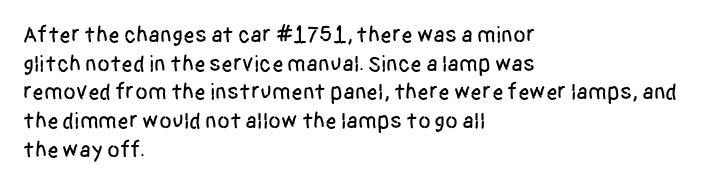
Quick note: not italic, upright. The letters sit at their default tracking, neither squeezed nor spread. The space between consecutive lines is moderate. This sample is left-justified, so line endings fall wherever the words run out. The string is rendered with underlining switched off.
